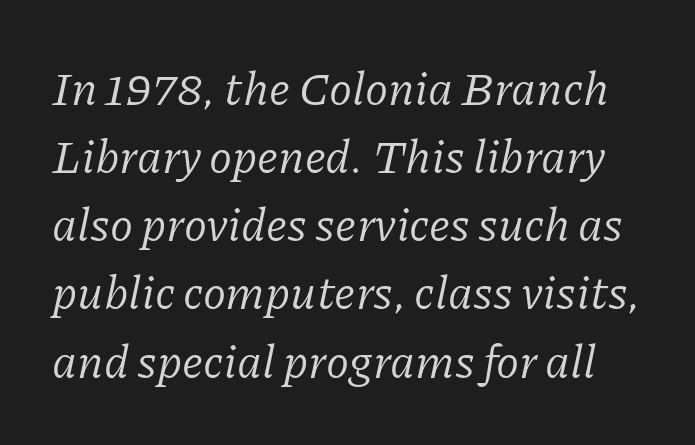
Q: Is the text bold? A: No.
Q: Is the text italic (slanted)? A: Yes, it leans right by about 11 degrees.
Q: Is the typeface a serif or a sans-serif typeface? A: Serif.
Q: Is the text underlined? A: No.
Q: Is the spacing between letters normal or unusually wide? A: Normal.
Q: Is the spacing between lines tight, normal or loose? A: Normal.
Q: Width (condensed, normal, or wide)? A: Normal.
Q: Stroke contrast? A: Low.
Q: x-height? A: Medium.
Q: Monospaced? A: No.
